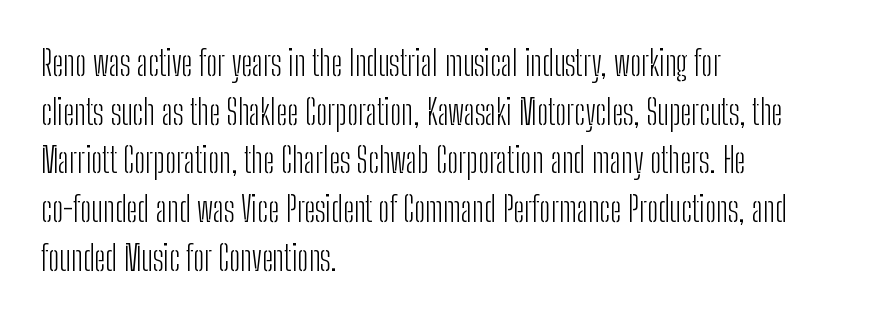
Baseline-to-baseline distance is the conventional proportion of letter height. This rendering features lettering with no underline. You could call the tracking neutral — neither tight nor loose. Alignment: flush left. Tall strokes in this sample are plumb rather than angled. Bold? No — there's no thickening of the strokes.
